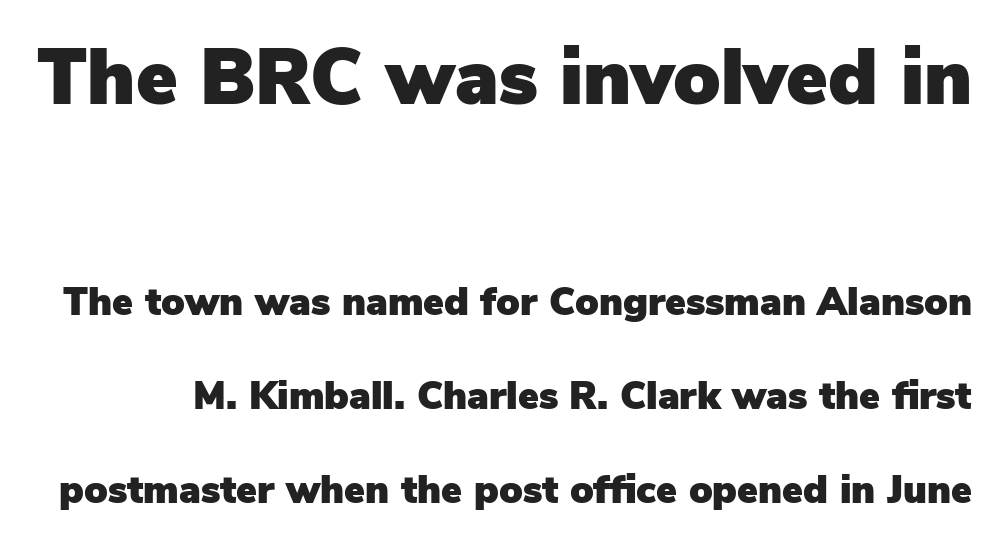
A typesetter would label this face a sans. Decoration check: the copy has no underline. The gaps between neighbouring characters are ordinary and unremarkable. This is the regular roman posture of the typeface. Rows of type keep a wide berth in the vertical direction. Large over small — that's the arrangement of the two blocks here.
